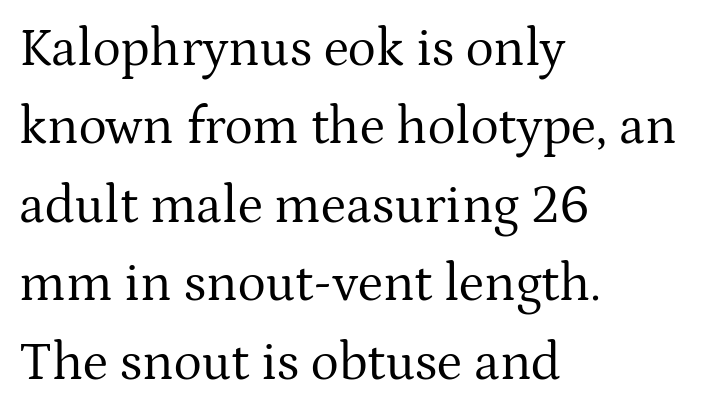
{"serif": "yes", "italic": "no", "bold": "no", "weight": "regular", "width": "normal", "stroke_contrast": "medium", "x_height": "medium", "monospaced": "no", "underline": "no", "align": "left", "line_spacing": "normal", "line_spacing_ratio": 1.48, "letter_spacing": "normal", "letter_spacing_em": 0.0, "glyph_px": 53}
